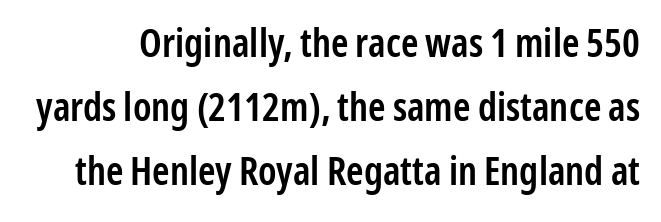
Q: Is the text bold? A: Semi-bold.
Q: Is the text italic (slanted)? A: No, it is upright.
Q: Is the typeface a serif or a sans-serif typeface? A: Sans-serif.
Q: Is the text underlined? A: No.
Q: Is the spacing between letters normal or unusually wide? A: Normal.
Q: Is the spacing between lines tight, normal or loose? A: Normal.
Q: Width (condensed, normal, or wide)? A: Condensed.
Q: Stroke contrast? A: Low.
Q: x-height? A: Medium.
Q: Monospaced? A: No.
